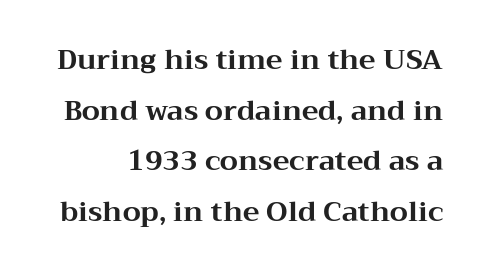
{"serif": "yes", "italic": "no", "bold": "yes", "weight": "bold", "width": "wide", "stroke_contrast": "medium", "x_height": "medium", "monospaced": "no", "underline": "no", "line_spacing_ratio": 1.81, "letter_spacing": "normal", "letter_spacing_em": 0.0, "glyph_px": 28}
